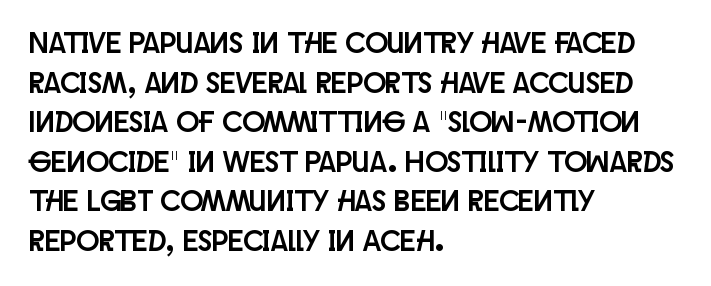
The image shows 30 px condensed sans-serif type, upright; set left-aligned, normal line spacing (1.32x), normal letter spacing, not underlined; low stroke contrast and a large x-height.
